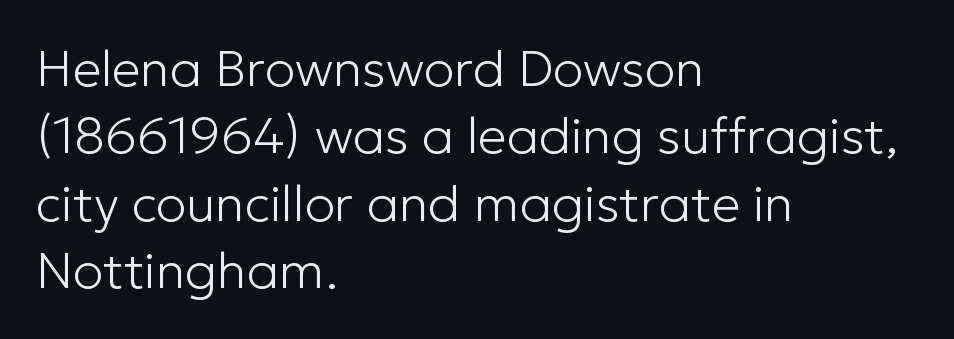
The rendering uses natural spacing where letterforms have individual widths. Decoration check: the copy has no underline. Every stem runs plumb, perpendicular to the baseline. In terms of letterspacing, this is plain default setting. Regarding serifs, this sample does without them. Honestly, the row spacing looks completely unremarkable.
